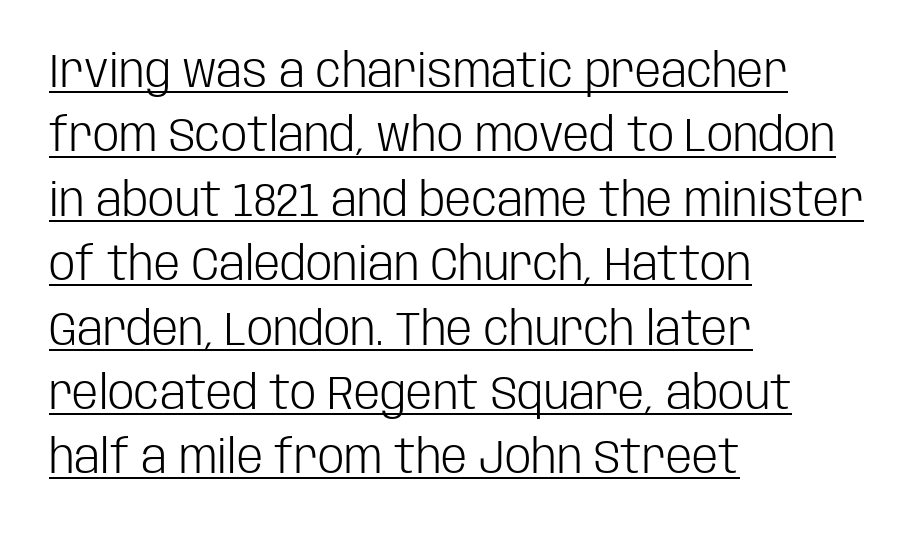
No extra ink here — the face is not bold. Emphasis is given by a line drawn under the lettering. The letters sit at their default tracking, neither squeezed nor spread. In terms of leading, this rendering sits right in the middle.
